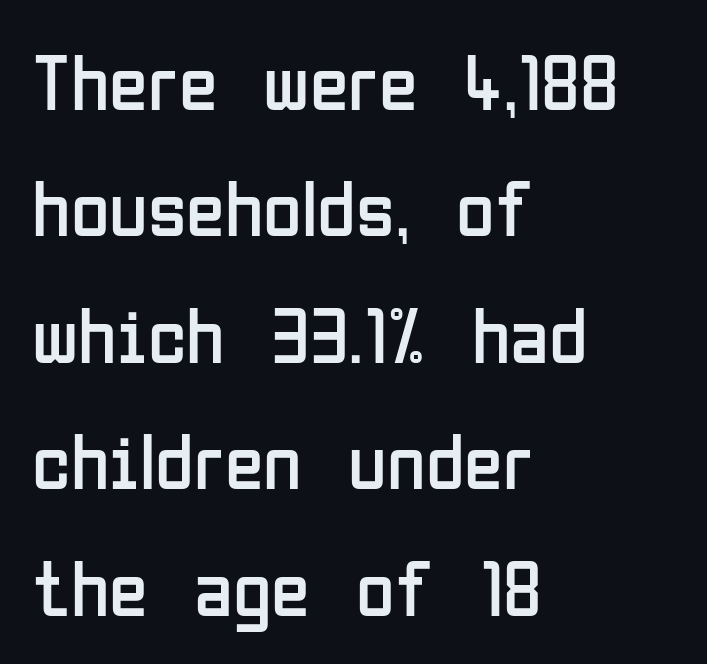
The image shows 79 px regular-weight, condensed sans-serif type, upright; set left-aligned, normal line spacing (1.6x), normal letter spacing, not underlined; low stroke contrast and a medium x-height.
